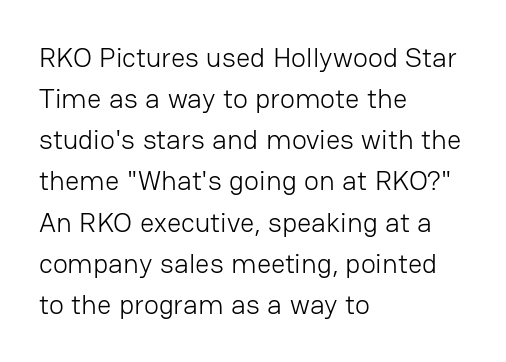
The image shows 28 px light sans-serif type, upright; set left-aligned, normal line spacing (1.47x), normal letter spacing, not underlined; low stroke contrast and a medium x-height.
